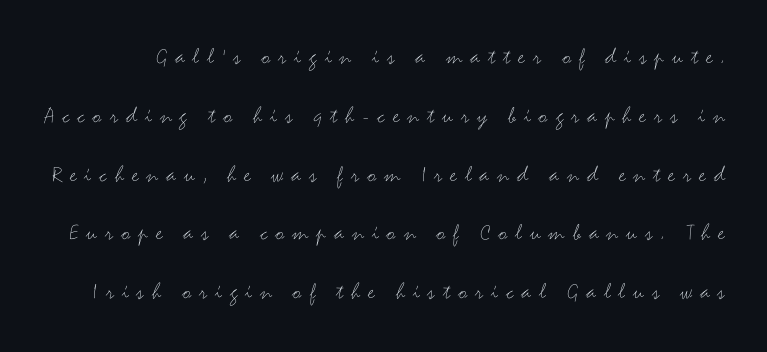
Anything drawn beneath the words? Only blank space. The gaps between neighbouring characters are conspicuously large. Each new line begins a long way beneath the previous one.
